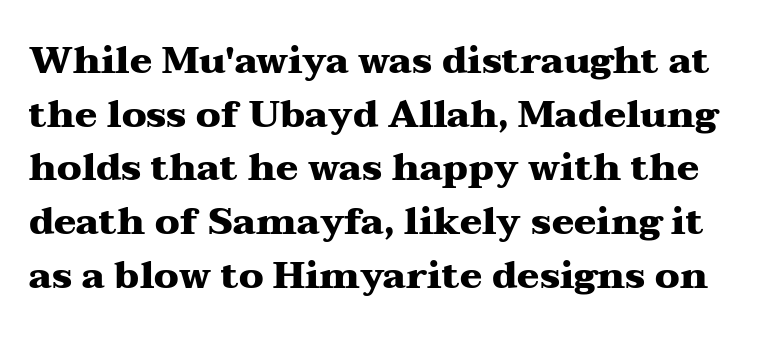
The image shows 37 px heavy, wide serif type, upright; set normal line spacing (1.45x), normal letter spacing, not underlined; medium stroke contrast and a medium x-height.
